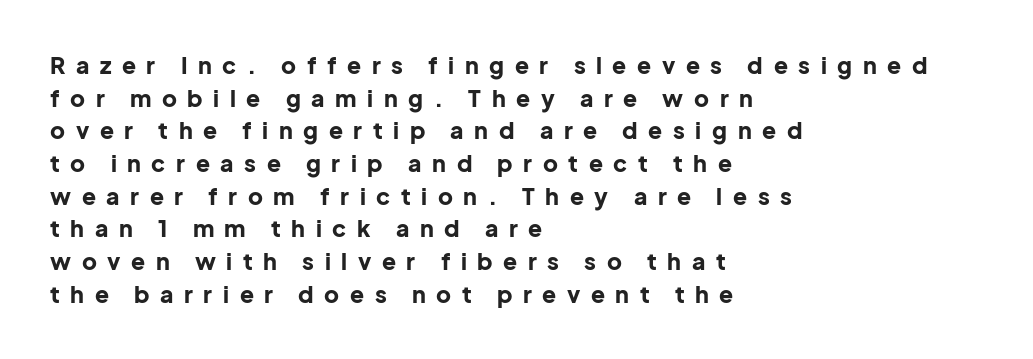
{"italic": "no", "bold": "yes", "underline": "no", "align": "left", "line_spacing": "normal", "line_spacing_ratio": 1.42, "letter_spacing": "wide", "letter_spacing_em": 0.46, "glyph_px": 23}
